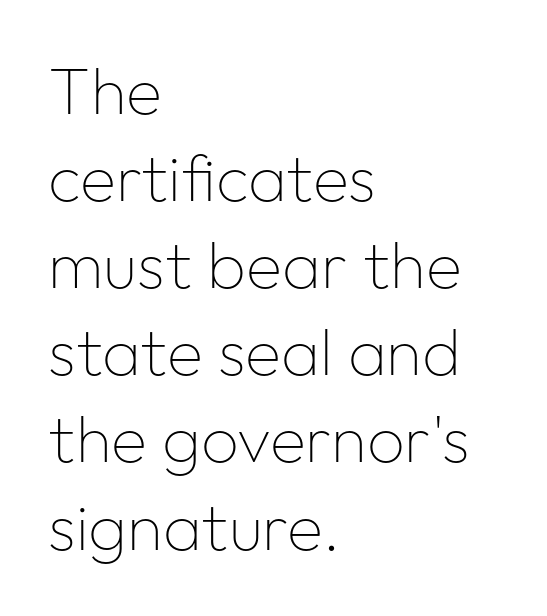
{"serif": "no", "italic": "no", "bold": "no", "weight": "thin", "width": "normal", "stroke_contrast": "low", "x_height": "medium", "monospaced": "no", "underline": "no", "align": "left", "line_spacing": "normal", "line_spacing_ratio": 1.32, "letter_spacing": "normal", "letter_spacing_em": 0.0, "glyph_px": 66}
